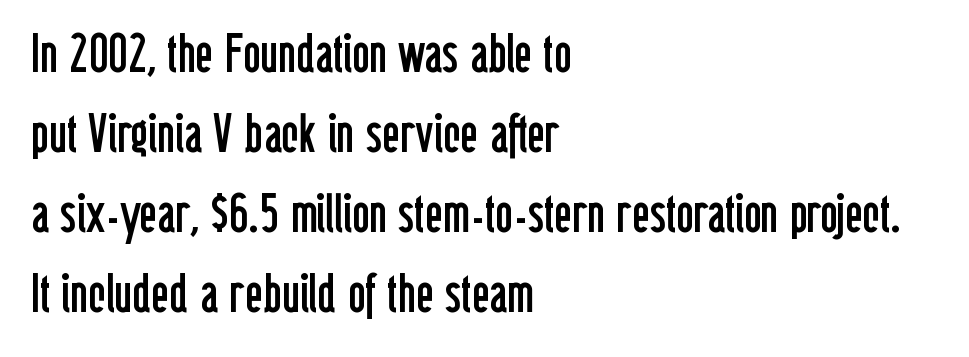
If you measured baseline to baseline, you'd find a middling distance. Italic: no, the glyphs are upright roman. Line beginnings align vertically; line endings do not. Look at the bottom of the vertical strokes: they stop flat, with no serifs. Is this a fixed-width face? No — the glyphs have proportional, varying widths.
